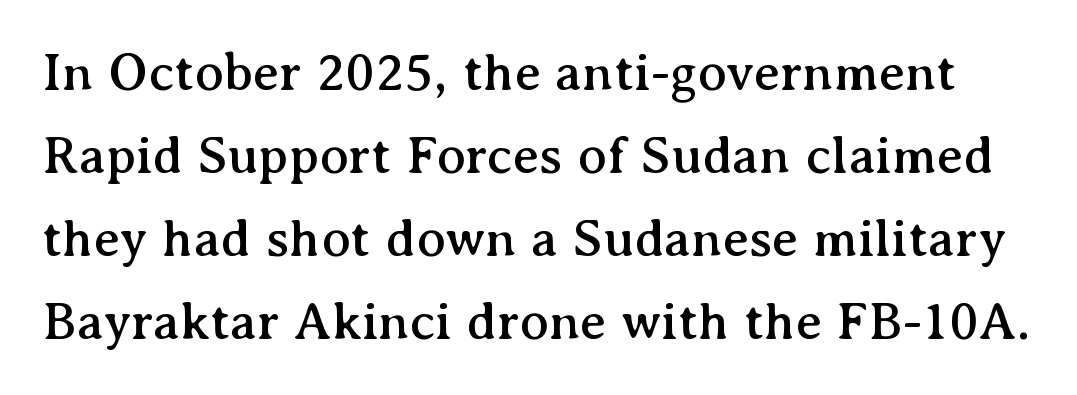
Q: Is the text italic (slanted)? A: No, it is upright.
Q: Is the typeface a serif or a sans-serif typeface? A: Serif.
Q: Is the text underlined? A: No.
Q: Is the spacing between letters normal or unusually wide? A: Normal.
Q: Is the spacing between lines tight, normal or loose? A: Normal.
Q: Width (condensed, normal, or wide)? A: Normal.
Q: Stroke contrast? A: Medium.
Q: x-height? A: Medium.
Q: Monospaced? A: No.
